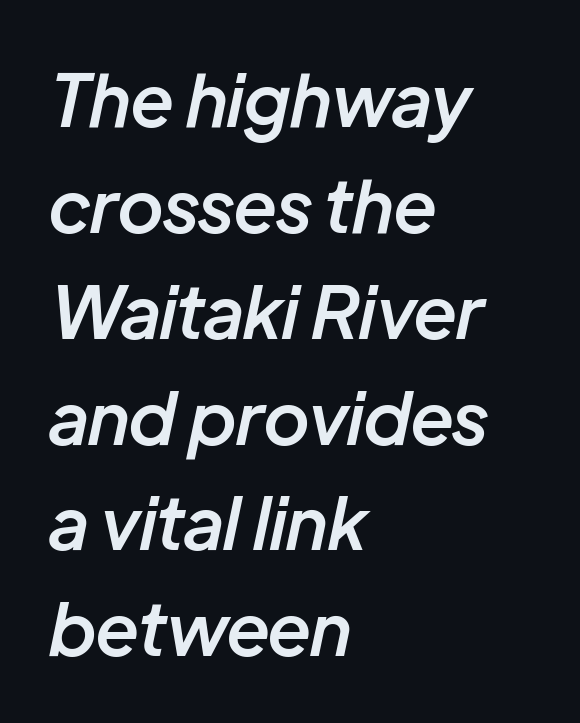
Q: Is the text bold? A: Semi-bold.
Q: Is the text italic (slanted)? A: Yes, it leans right by about 12 degrees.
Q: Is the text underlined? A: No.
Q: How is the paragraph aligned? A: Left-aligned.
Q: Is the spacing between letters normal or unusually wide? A: Normal.
Q: Is the spacing between lines tight, normal or loose? A: Normal.
Q: Width (condensed, normal, or wide)? A: Normal.
Q: Stroke contrast? A: Low.
Q: x-height? A: Medium.
Q: Monospaced? A: No.
